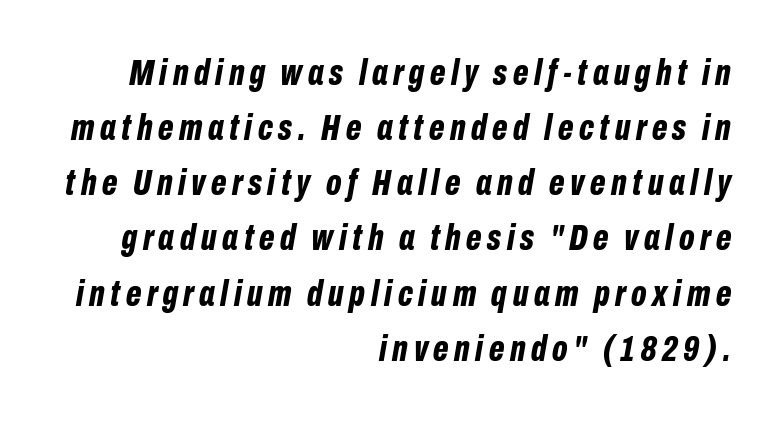
The image shows 37 px bold, condensed type, italic (leaning right); set right-aligned, normal line spacing (1.49x), not underlined; low stroke contrast and a medium x-height.
